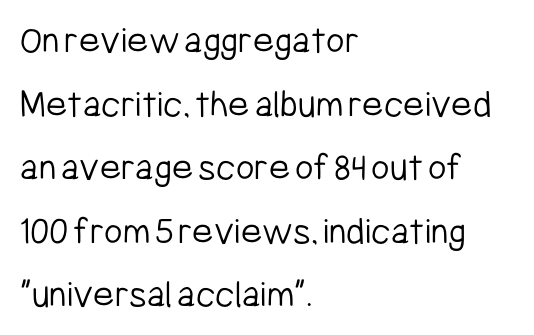
The image shows 40 px light, condensed sans-serif type, upright; set left-aligned, normal line spacing (1.59x), normal letter spacing, not underlined; low stroke contrast and a medium x-height.
